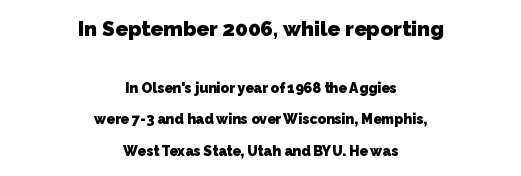
The image shows 21 px bold type; set centered, loose line spacing (2.22x), normal letter spacing, not underlined; the first (top) block is 1.5x larger.
